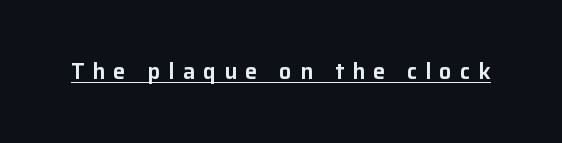
{"italic": "no", "underline": "yes", "letter_spacing": "wide", "letter_spacing_em": 0.37, "glyph_px": 22}
